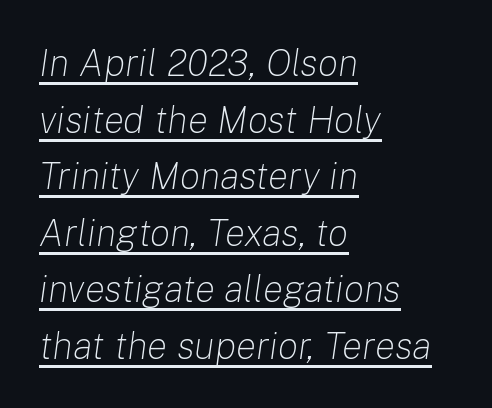
The image shows 38 px light type, italic (leaning right); set left-aligned, normal line spacing (1.49x), normal letter spacing, underlined; low stroke contrast and a medium x-height.
